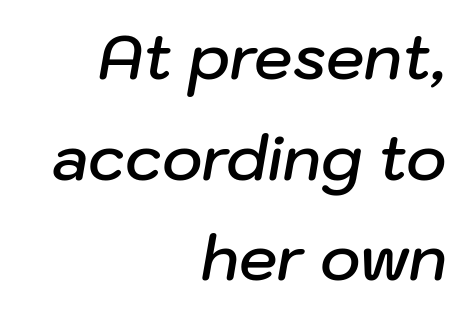
Observe the ordinary spacing: letters are neighbours, not strangers. A semibold gives these letters moderate extra thickness, short of bold. Horizontally, the lines are justified to the trailing edge only. The baseline area is clear. What's the leading like? Ordinary, nothing unusual.
